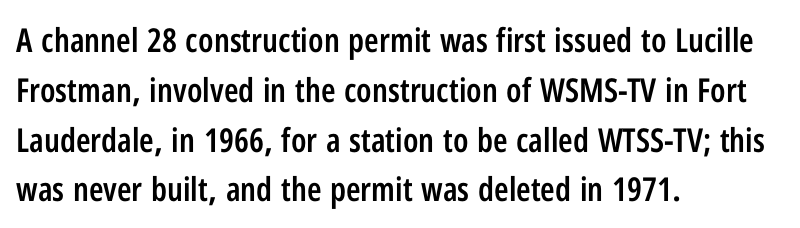
A bare baseline throughout the passage. A normal amount of white space separates one row of letters from the next. The letters advance in unequal steps, a hallmark of proportional type. The face used here is rendered with its standard letterfit.
